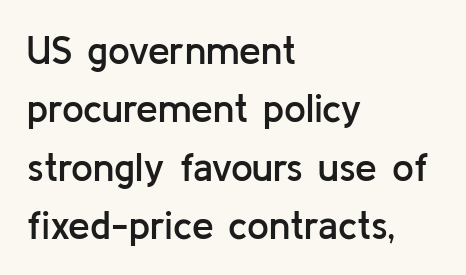
Q: Is the text bold? A: Semi-bold.
Q: Is the text italic (slanted)? A: No, it is upright.
Q: Is the typeface a serif or a sans-serif typeface? A: Sans-serif.
Q: Is the text underlined? A: No.
Q: How is the paragraph aligned? A: Left-aligned.
Q: Is the spacing between letters normal or unusually wide? A: Normal.
Q: Is the spacing between lines tight, normal or loose? A: Normal.
Q: Width (condensed, normal, or wide)? A: Normal.
Q: Stroke contrast? A: Low.
Q: x-height? A: Medium.
Q: Monospaced? A: No.
